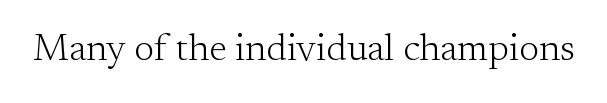
Q: Is the text bold? A: No.
Q: Is the text italic (slanted)? A: No, it is upright.
Q: Is the typeface a serif or a sans-serif typeface? A: Serif.
Q: Is the text underlined? A: No.
Q: Is the spacing between letters normal or unusually wide? A: Normal.
Q: Width (condensed, normal, or wide)? A: Normal.
Q: Stroke contrast? A: Medium.
Q: x-height? A: Small.
Q: Monospaced? A: No.
